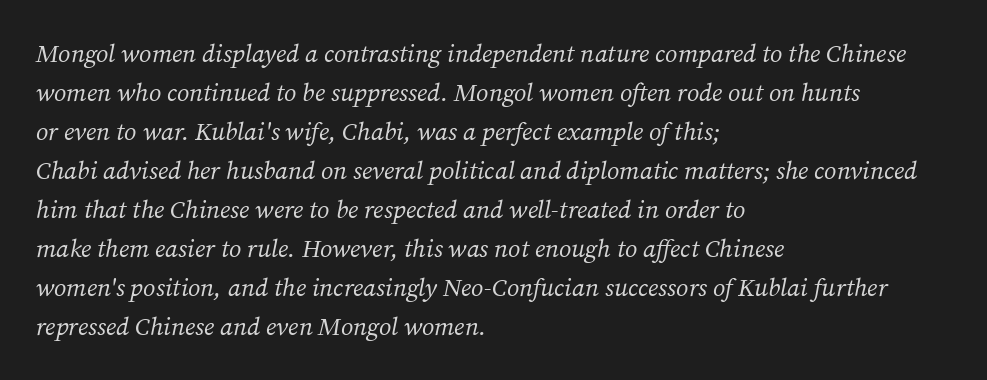
The image shows 25 px text type, italic (leaning right); set left-aligned, normal line spacing (1.56x), normal letter spacing, not underlined.
